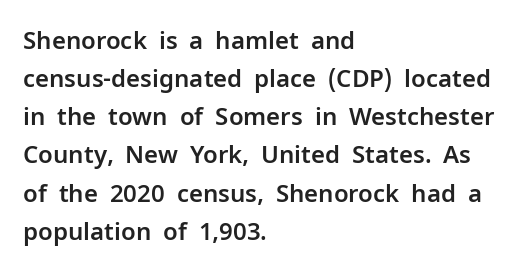
The image shows 24 px text type, upright; set left-aligned, normal line spacing (1.59x), normal letter spacing, not underlined.
